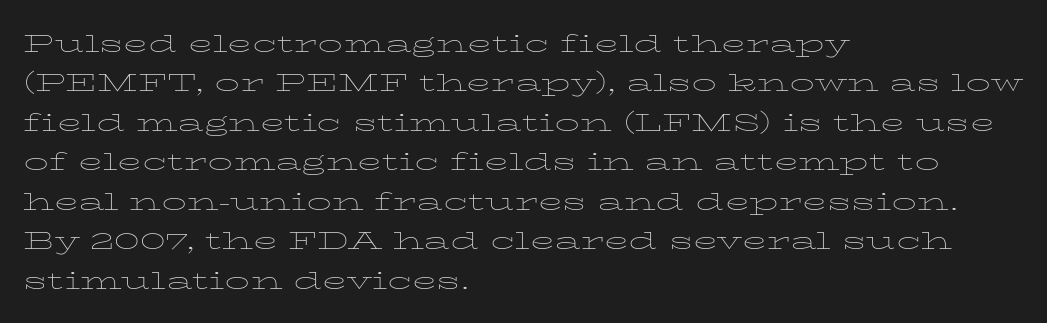
The image shows 25 px text type, upright; set left-aligned, normal line spacing (1.58x), normal letter spacing, not underlined.
